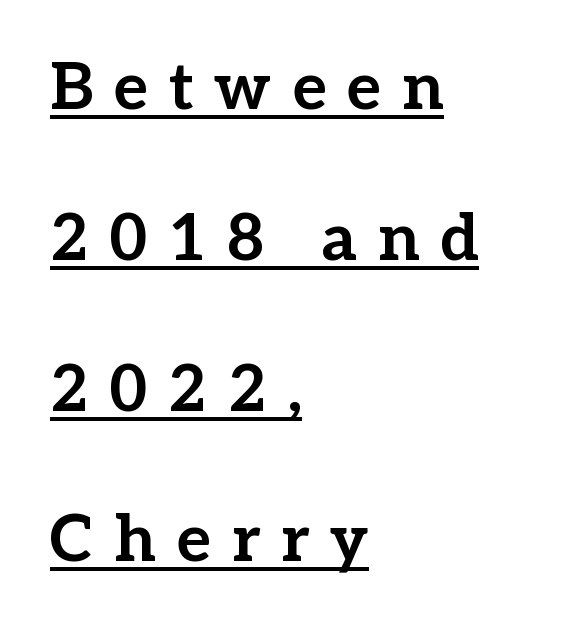
Classification — serif. Varying glyph widths throughout — classic text-font behaviour. A typesetter would call this heavily tracked-out type. Compared with an ordinary text face, these strokes are far heavier — a full bold. These lines stack with their left ends in a neat column.
